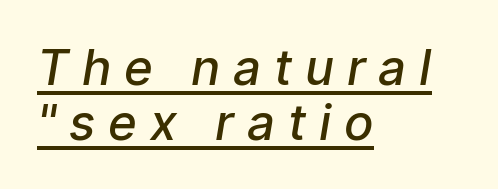
{"serif": "no", "bold": "semi", "weight": "semibold", "width": "normal", "stroke_contrast": "low", "x_height": "medium", "monospaced": "no", "underline": "yes", "align": "left", "line_spacing": "tight", "line_spacing_ratio": 1.12, "letter_spacing": "wide", "letter_spacing_em": 0.26, "glyph_px": 49}
